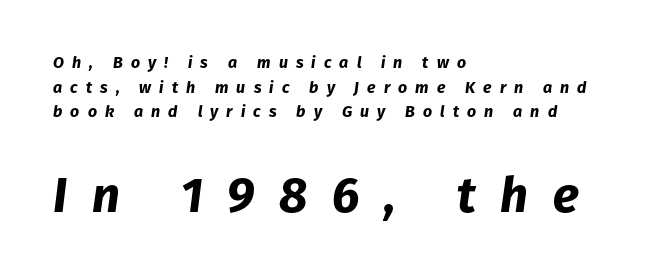
Q: Is the text bold? A: Yes.
Q: Is the text italic (slanted)? A: Yes, it leans right by about 8 degrees.
Q: Is the text underlined? A: No.
Q: How is the paragraph aligned? A: Left-aligned.
Q: Is the spacing between letters normal or unusually wide? A: Unusually wide.
Q: Is the spacing between lines tight, normal or loose? A: Normal.
Q: Which block of text is set in a larger size, the first (top) or the second (bottom)? A: The second (bottom) one.
Q: Width (condensed, normal, or wide)? A: Normal.
Q: Stroke contrast? A: Low.
Q: x-height? A: Medium.
Q: Monospaced? A: No.
